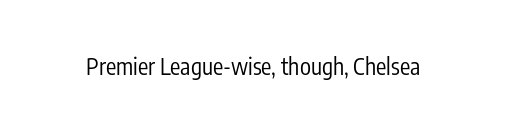
Q: Is the text bold? A: No.
Q: Is the text italic (slanted)? A: No, it is upright.
Q: Is the text underlined? A: No.
Q: Is the spacing between letters normal or unusually wide? A: Normal.
